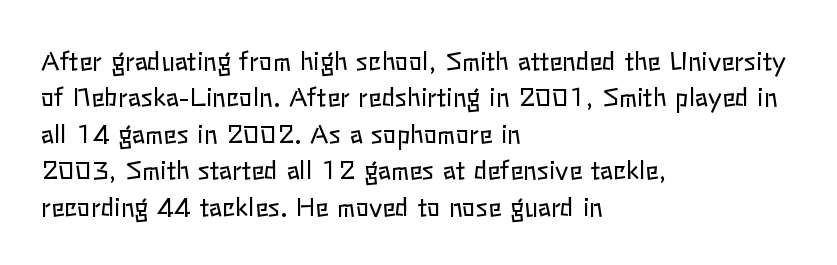
{"italic": "no", "bold": "no", "underline": "no", "align": "left", "line_spacing": "normal", "line_spacing_ratio": 1.46, "letter_spacing": "normal", "letter_spacing_em": 0.0, "glyph_px": 25}
